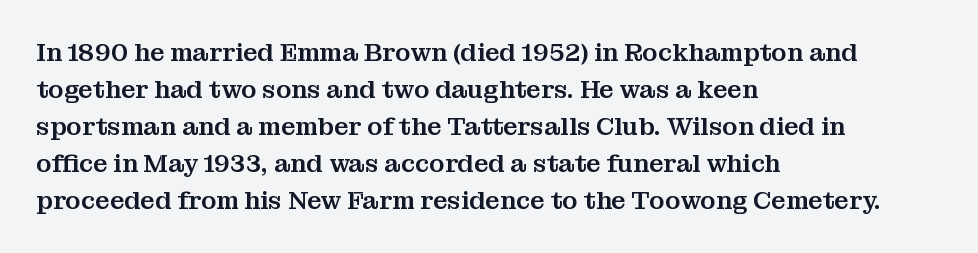
The image shows 25 px text type, upright; set left-aligned, normal line spacing (1.48x), normal letter spacing, not underlined.
